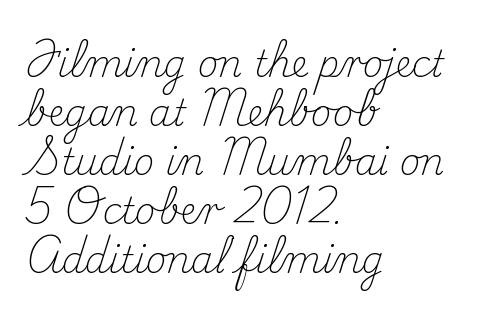
Q: Is the text bold? A: No.
Q: Is the text italic (slanted)? A: Yes.
Q: Is the typeface a serif or a sans-serif typeface? A: Serif.
Q: Is the text underlined? A: No.
Q: How is the paragraph aligned? A: Left-aligned.
Q: Is the spacing between letters normal or unusually wide? A: Normal.
Q: Is the spacing between lines tight, normal or loose? A: Normal.
Q: Width (condensed, normal, or wide)? A: Normal.
Q: Stroke contrast? A: Medium.
Q: x-height? A: Small.
Q: Monospaced? A: No.
